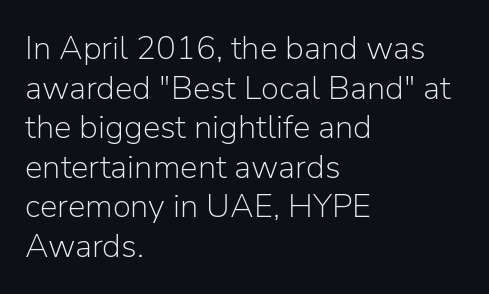
The type sits square on the baseline with zero lean. Short and long lines alike share a common starting point at left. Heaviness? Minimal to ordinary, like unemphasized prose. Regarding serifs, this sample does without them. Clear beneath every line of the passage.
